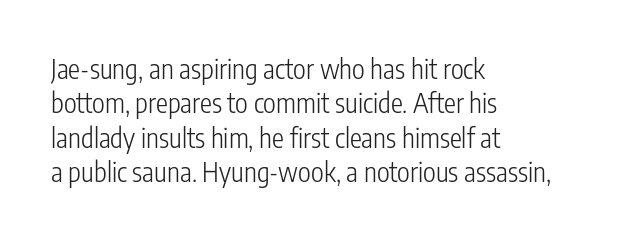
{"italic": "no", "bold": "no", "underline": "no", "align": "left", "line_spacing": "normal", "line_spacing_ratio": 1.27, "letter_spacing": "normal", "letter_spacing_em": 0.0, "glyph_px": 27}
